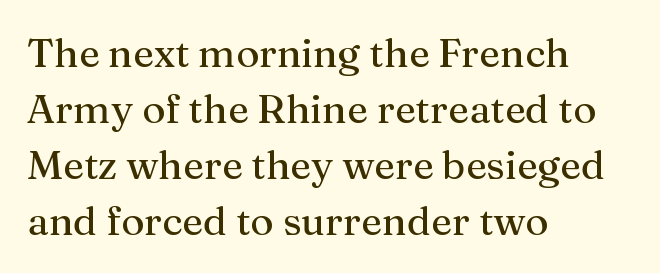
A typesetter would mark this as roman, not italic. This sample is left-justified, so line endings fall wherever the words run out. The strip under each line holds only bare page. Quick note: interline space is typical. The passage shown is typeset with a serif family.
